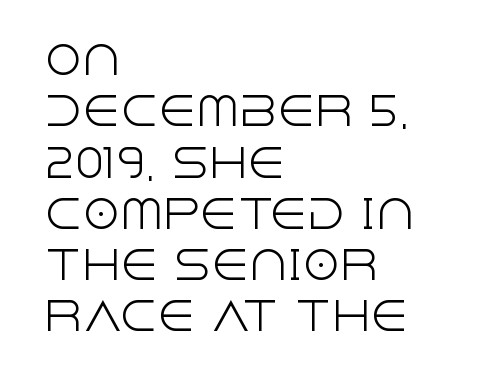
{"serif": "no", "italic": "no", "bold": "no", "weight": "light", "width": "normal", "x_height": "large", "monospaced": "no", "underline": "no", "align": "left", "line_spacing": "normal", "line_spacing_ratio": 1.35, "letter_spacing": "normal", "letter_spacing_em": 0.0, "glyph_px": 38}
